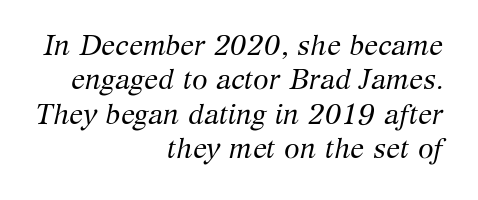
The space directly below the letters is spotless. The rendering anchors every line to the right-hand side. In terms of letterform style, serifs are clearly present. Bold? No — there's no thickening of the strokes. These lines were composed using italics.
